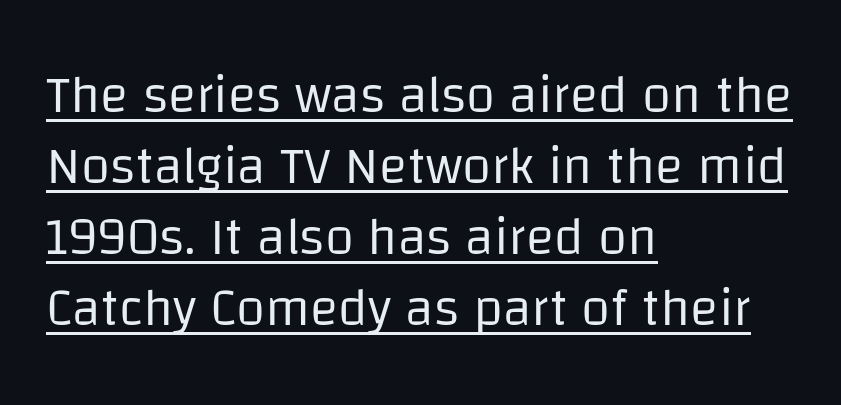
The image shows 53 px regular-weight sans-serif type, upright; set left-aligned, normal line spacing (1.34x), normal letter spacing, underlined; low stroke contrast and a large x-height.
